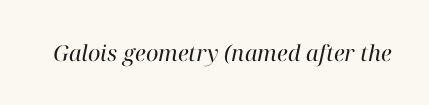
{"italic": "yes", "lean": "right", "slant_degrees": 12, "bold": "no", "underline": "no", "letter_spacing": "normal", "letter_spacing_em": 0.0, "glyph_px": 22}
